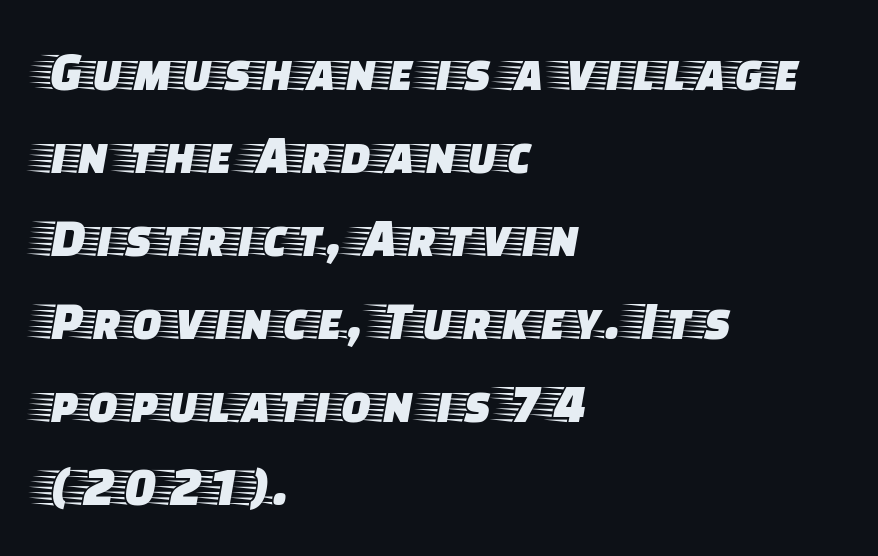
The image shows 55 px wide serif type; set left-aligned, normal line spacing (1.51x), normal letter spacing, not underlined; low stroke contrast and a large x-height.
